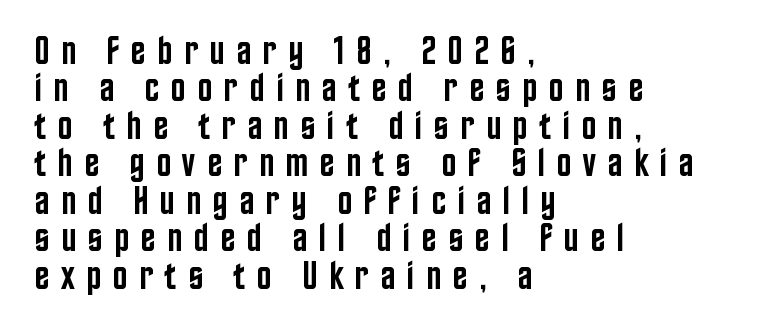
The image shows 39 px semibold, condensed sans-serif type, upright; set left-aligned, tight line spacing (0.96x), unusually wide letter spacing (+0.3 em), not underlined; low stroke contrast and a large x-height.
